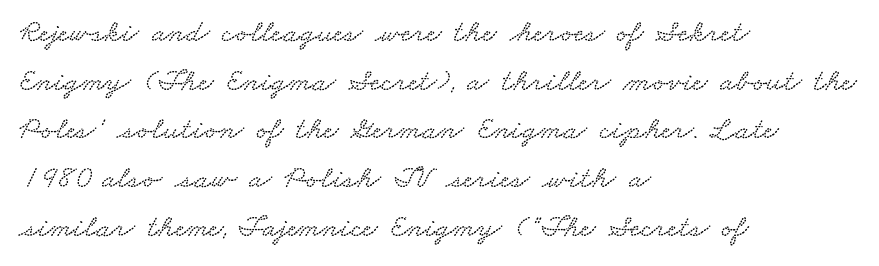
All the whitespace from short lines collects on the right. This block has exactly the height ordinary leading produces. Type without underlining. The face used here is proportionally spaced, like ordinary book or web type. The letters sit at their default tracking, neither squeezed nor spread.
